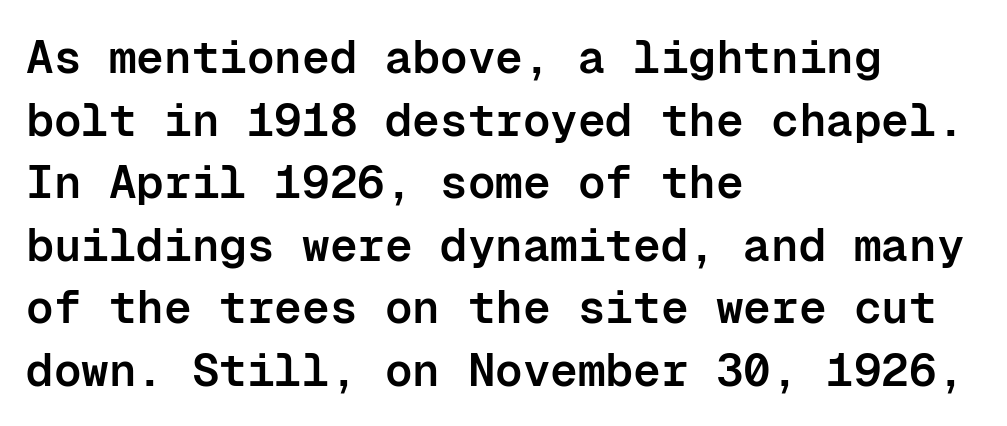
{"serif": "no", "italic": "no", "bold": "semi", "weight": "semibold", "width": "normal", "stroke_contrast": "low", "x_height": "medium", "monospaced": "yes", "underline": "no", "align": "left", "line_spacing": "normal", "line_spacing_ratio": 1.36, "letter_spacing": "normal", "letter_spacing_em": 0.0, "glyph_px": 46}
